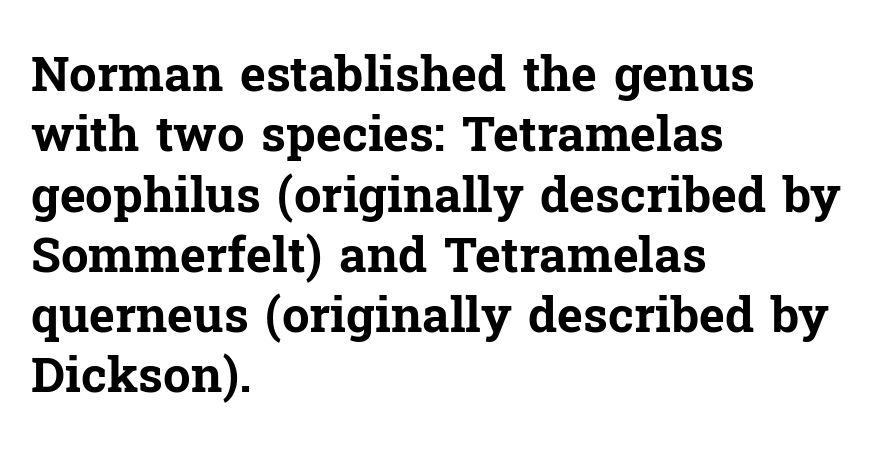
Is the block centered? No — it sits flush against the left margin. Unmarked baselines from the first word to the last. Small tapered or slab feet sit at the stroke ends, so this counts as serif. Inter-character spacing is left at the font's built-in metrics.
